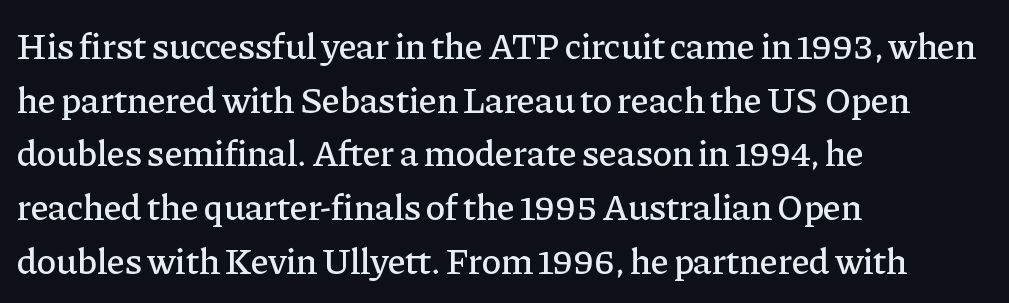
{"serif": "yes", "italic": "no", "width": "normal", "stroke_contrast": "low", "x_height": "medium", "monospaced": "no", "underline": "no", "align": "left", "line_spacing": "normal", "line_spacing_ratio": 1.45, "letter_spacing": "normal", "letter_spacing_em": 0.0, "glyph_px": 37}
